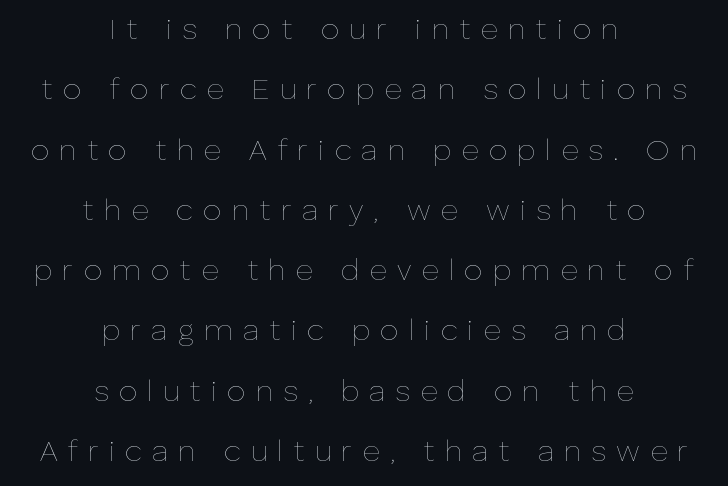
Reading down the column, the eye jumps a long way to each next line. These lines have a slow, spaced-out rhythm from letter to letter. Only glyphs here, with clear space below each row. Leftover space on each line is divided equally before and after the words. Caption: face not bold, strokes unweighted.
